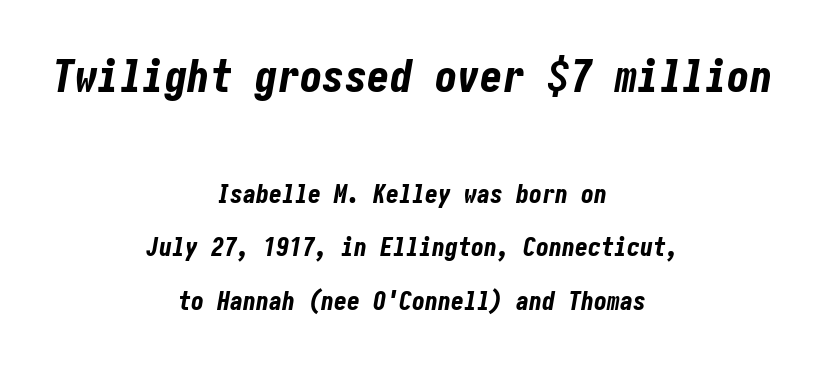
{"italic": "yes", "lean": "right", "slant_degrees": 10, "bold": "yes", "weight": "bold", "width": "condensed", "stroke_contrast": "low", "x_height": "medium", "underline": "no", "align": "center", "line_spacing": "loose", "line_spacing_ratio": 2.06, "letter_spacing": "normal", "letter_spacing_em": 0.0, "larger_block": "first", "size_ratio": 1.73, "glyph_px": 45}
